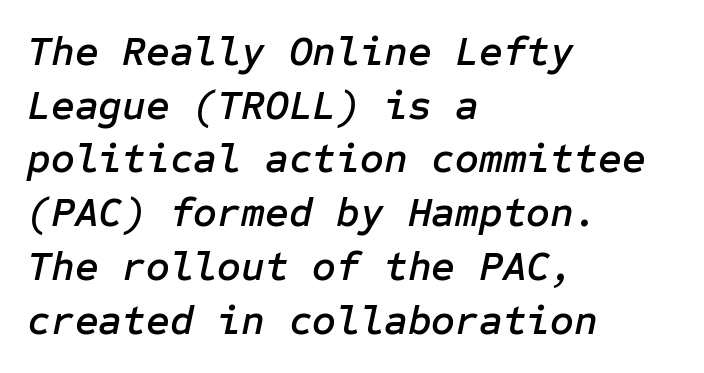
The image shows 41 px text type, italic (leaning right); set left-aligned, normal line spacing (1.31x), normal letter spacing, not underlined; low stroke contrast and a medium x-height.
